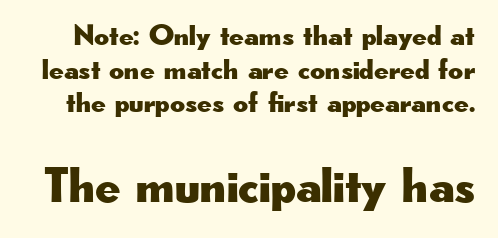
The image shows 50 px wide sans-serif type, upright; set line spacing 1.16x, normal letter spacing, not underlined; the second (bottom) block is 1.72x larger; low stroke contrast and a small x-height.
